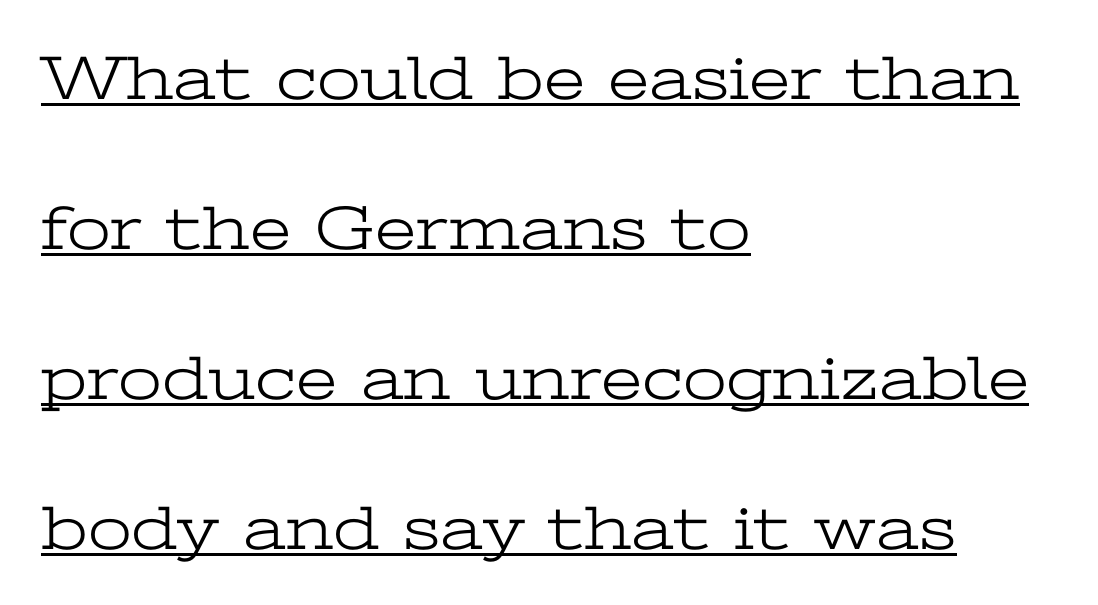
The image shows 63 px light, wide serif type, upright; set left-aligned, loose line spacing (2.38x), normal letter spacing, underlined; low stroke contrast and a medium x-height.
